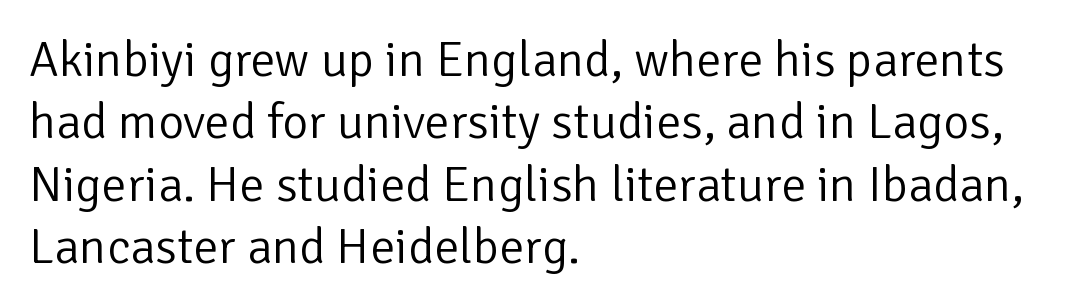
Tracking value appears to be zero — textbook default spacing. These lines sit exactly where default settings would place them. The strip under each line holds only bare page. Note the varied advance widths — an 'i' is clearly narrower than an 'm'. No italicization has been applied; the sample stays upright. No feet cap the strokes, marking this as sans-serif type.
